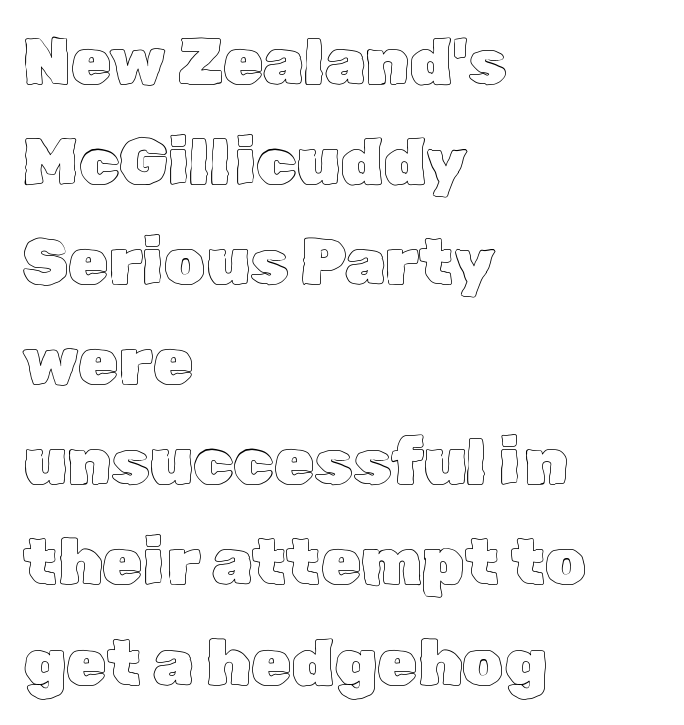
The typesetter chose a ragged-right arrangement here. A typesetter would call this proportional, since set widths differ per character. Notice how the stems are strictly vertical — no italics here. The lines sit at an ordinary, default distance from one another. Nobody drew a line under any word here.
